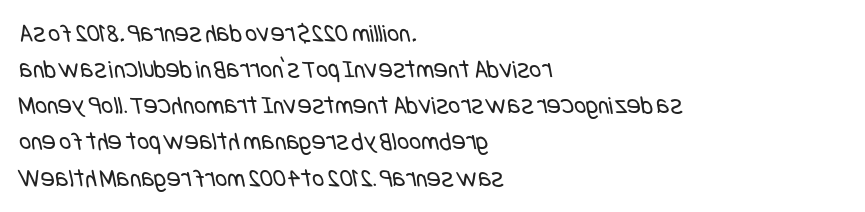
{"bold": "no", "underline": "no", "align": "left", "line_spacing": "normal", "line_spacing_ratio": 1.39, "letter_spacing": "normal", "letter_spacing_em": 0.0, "glyph_px": 26}
